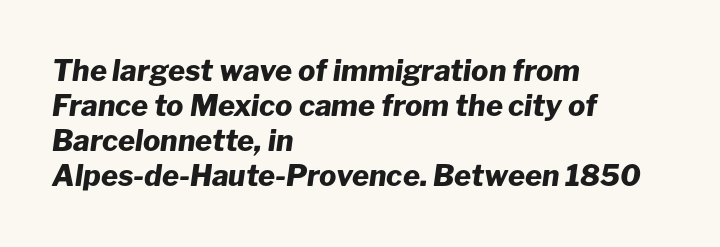
Check the space under the baseline: it is left empty. Here the glyphs are tracked normally, forming tight word shapes. Is the type bold? Yes — the strokes are clearly thick and heavy. Does the lettering tilt? It does — this is italic. The face used here is proportionally spaced, like ordinary book or web type.
